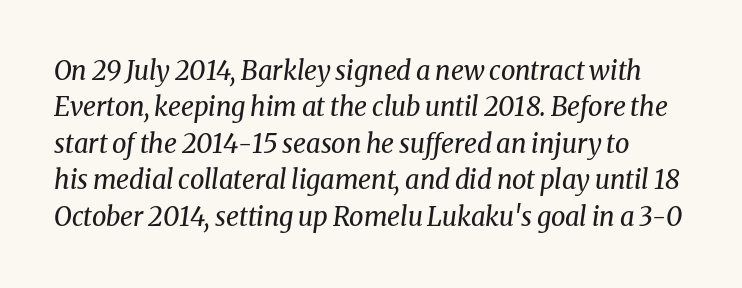
{"italic": "yes", "lean": "right", "slant_degrees": 8, "bold": "no", "underline": "no", "line_spacing": "normal", "line_spacing_ratio": 1.4, "letter_spacing": "normal", "letter_spacing_em": 0.0, "glyph_px": 26}
